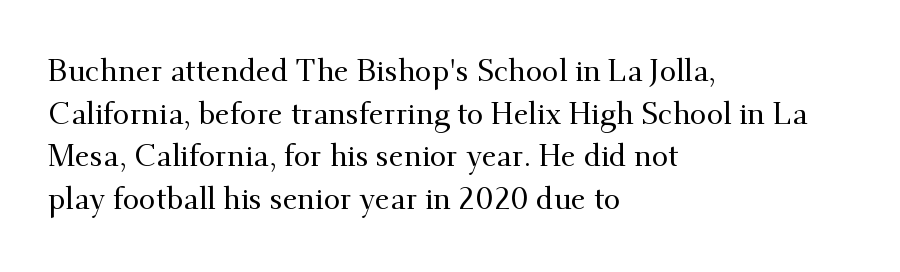
Q: Is the text italic (slanted)? A: No, it is upright.
Q: Is the typeface a serif or a sans-serif typeface? A: Serif.
Q: Is the text underlined? A: No.
Q: How is the paragraph aligned? A: Left-aligned.
Q: Is the spacing between letters normal or unusually wide? A: Normal.
Q: Is the spacing between lines tight, normal or loose? A: Normal.
Q: Width (condensed, normal, or wide)? A: Normal.
Q: Stroke contrast? A: Medium.
Q: x-height? A: Small.
Q: Monospaced? A: No.
